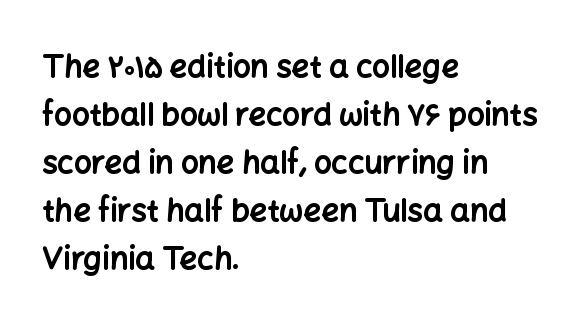
{"serif": "no", "italic": "no", "bold": "yes", "weight": "bold", "width": "normal", "stroke_contrast": "low", "x_height": "medium", "monospaced": "no", "underline": "no", "align": "left", "line_spacing": "normal", "line_spacing_ratio": 1.55, "letter_spacing": "normal", "letter_spacing_em": 0.0, "glyph_px": 31}
